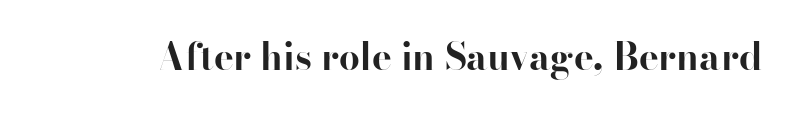
{"serif": "yes", "italic": "no", "bold": "yes", "weight": "bold", "width": "normal", "stroke_contrast": "high", "x_height": "small", "monospaced": "no", "underline": "no", "letter_spacing": "normal", "letter_spacing_em": 0.0, "glyph_px": 37}
